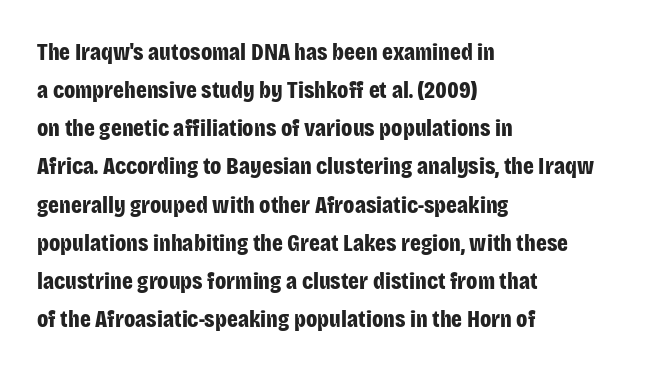
Q: Is the text bold? A: Yes.
Q: Is the text italic (slanted)? A: No, it is upright.
Q: Is the text underlined? A: No.
Q: How is the paragraph aligned? A: Left-aligned.
Q: Is the spacing between letters normal or unusually wide? A: Normal.
Q: Is the spacing between lines tight, normal or loose? A: Normal.
